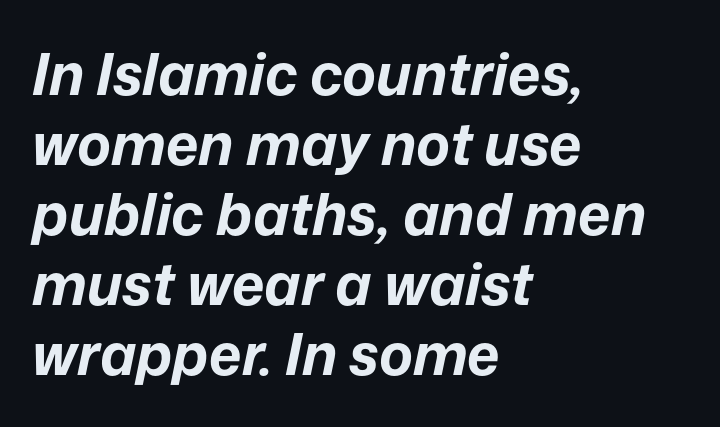
Q: Is the text bold? A: Yes.
Q: Is the text italic (slanted)? A: Yes, it leans right by about 12 degrees.
Q: Is the text underlined? A: No.
Q: How is the paragraph aligned? A: Left-aligned.
Q: Is the spacing between letters normal or unusually wide? A: Normal.
Q: Width (condensed, normal, or wide)? A: Normal.
Q: Stroke contrast? A: Low.
Q: x-height? A: Medium.
Q: Monospaced? A: No.
